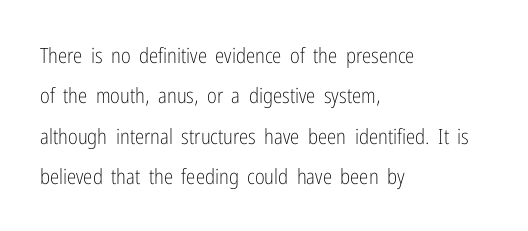
Q: Is the text bold? A: No.
Q: Is the text italic (slanted)? A: No, it is upright.
Q: Is the text underlined? A: No.
Q: How is the paragraph aligned? A: Left-aligned.
Q: Is the spacing between letters normal or unusually wide? A: Normal.
Q: Is the spacing between lines tight, normal or loose? A: Loose.
